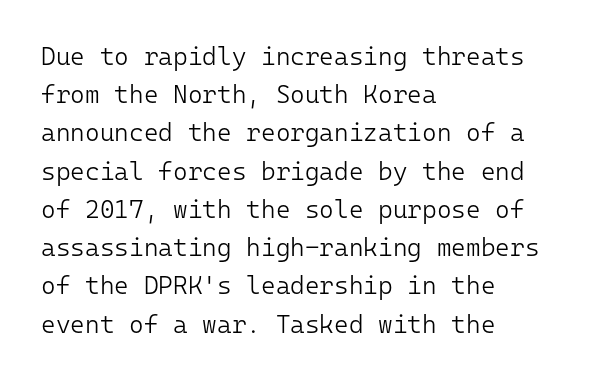
The image shows 25 px text type, upright; set left-aligned, normal line spacing (1.53x), normal letter spacing, not underlined.
